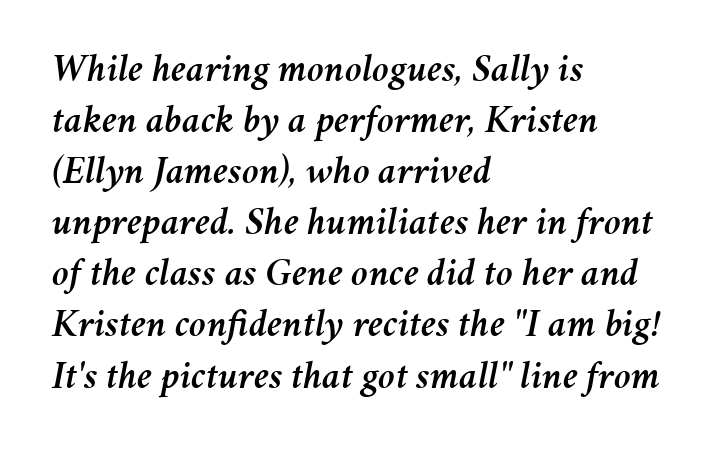
Q: Is the text italic (slanted)? A: Yes, it leans right by about 11 degrees.
Q: Is the text underlined? A: No.
Q: How is the paragraph aligned? A: Left-aligned.
Q: Is the spacing between letters normal or unusually wide? A: Normal.
Q: Is the spacing between lines tight, normal or loose? A: Normal.
Q: Width (condensed, normal, or wide)? A: Normal.
Q: Stroke contrast? A: Medium.
Q: x-height? A: Medium.
Q: Monospaced? A: No.
